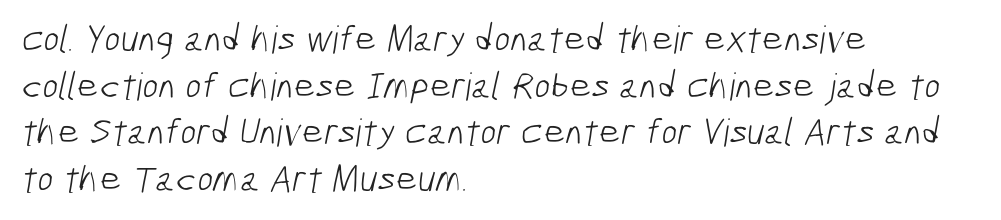
The image shows 38 px light, condensed sans-serif type; set left-aligned, line spacing 1.23x, normal letter spacing, not underlined; low stroke contrast and a medium x-height.
